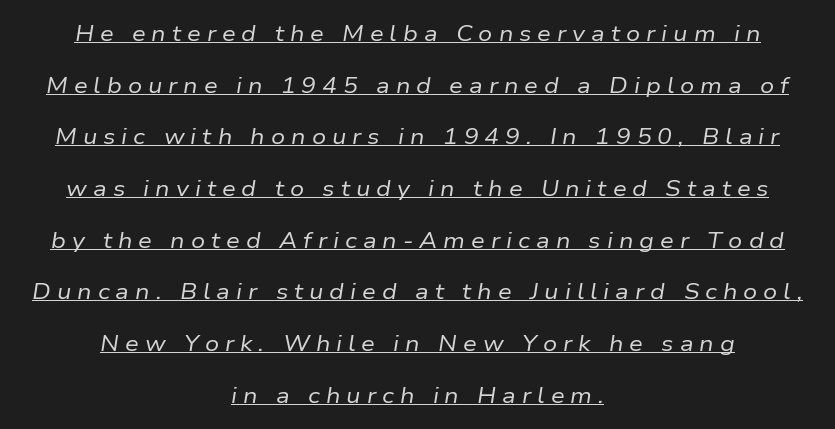
Q: Is the text bold? A: No.
Q: Is the text italic (slanted)? A: Yes, it leans right by about 9 degrees.
Q: Is the text underlined? A: Yes.
Q: How is the paragraph aligned? A: Centered.
Q: Is the spacing between letters normal or unusually wide? A: Unusually wide.
Q: Is the spacing between lines tight, normal or loose? A: Loose.
